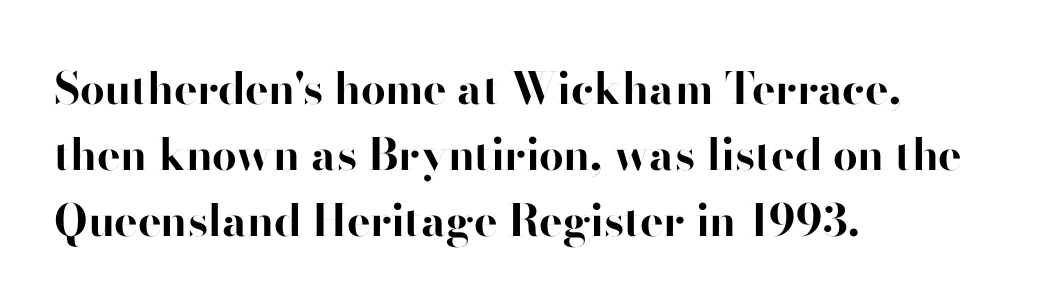
{"serif": "no", "italic": "no", "bold": "yes", "weight": "bold", "width": "normal", "stroke_contrast": "high", "x_height": "small", "monospaced": "no", "underline": "no", "align": "left", "line_spacing": "normal", "line_spacing_ratio": 1.5, "letter_spacing": "normal", "letter_spacing_em": 0.0, "glyph_px": 44}
